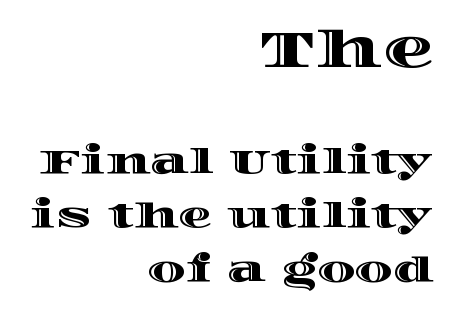
Each letter keeps its own natural width here, so spacing adapts to shape. The font's upright variant was chosen for this text. A student would notice the top passage is typeset larger than what follows. Notice how descenders clear the ascenders below comfortably — that's standard leading. Visually the block forms a straight wall on the right and a jagged coastline on the left.
